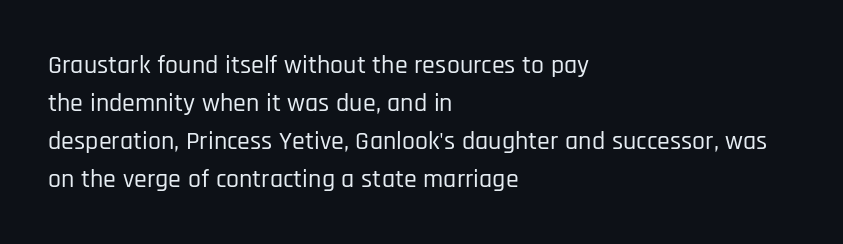
{"italic": "no", "underline": "no", "align": "left", "line_spacing": "normal", "line_spacing_ratio": 1.46, "letter_spacing": "normal", "letter_spacing_em": 0.0, "glyph_px": 26}
